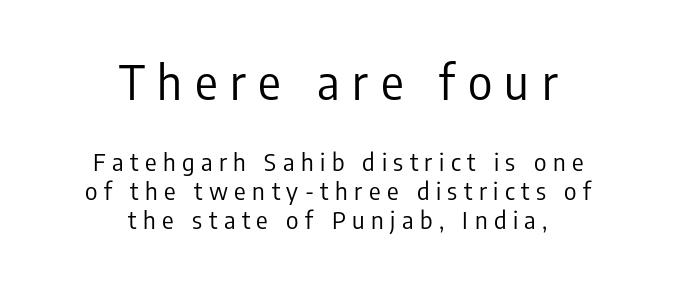
This rendering widens character spacing well past its baseline value. Bigger letters appear in the top chunk; the bottom chunk is reduced. Vertical strokes here are truly vertical. Each letter keeps its own natural width here, so spacing adapts to shape. Examine the stroke ends and you'll find no serifs. The glyphs are unaccompanied by any horizontal stroke below them.
